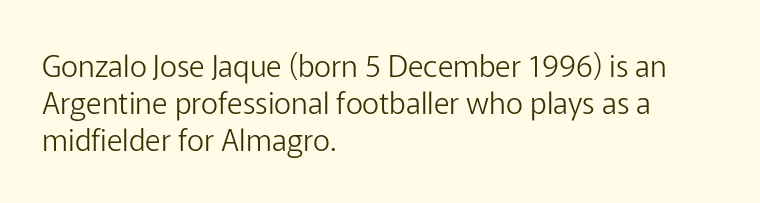
The image shows 30 px light sans-serif type, upright; set left-aligned, line spacing 1.24x, normal letter spacing, not underlined; low stroke contrast and a medium x-height.
